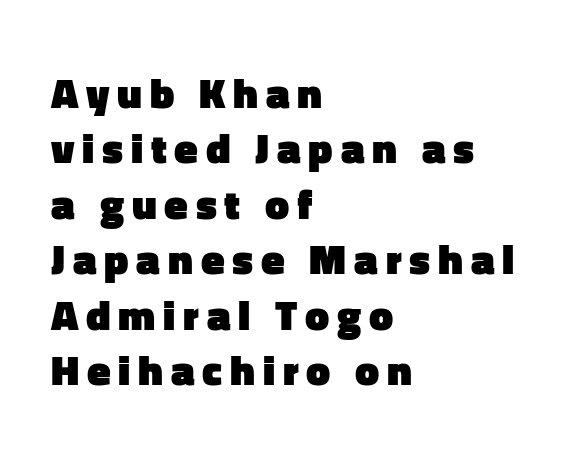
Each letter's strokes conclude bluntly, with no projecting serifs. Where is the straight margin? On the left. The passage shown is not underscored anywhere. Quick note: not italic, upright.
